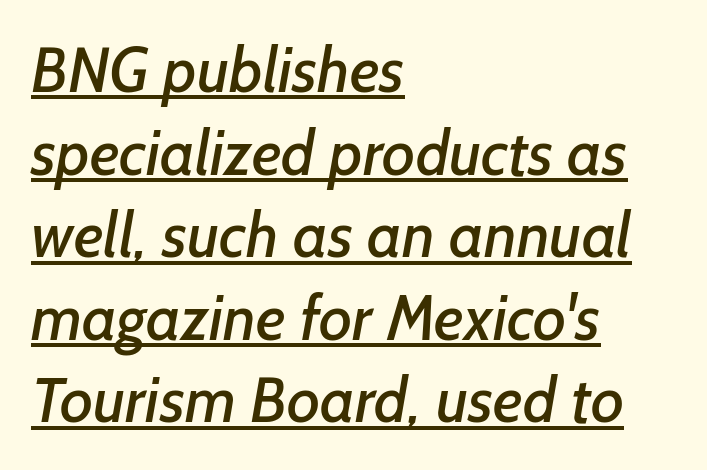
The typesetter has applied underlining to the passage shown. Here the glyphs are tracked normally, forming tight word shapes. These lines are rendered in a variable-pitch font. Regarding leading, the lines here are spaced in the standard way.
